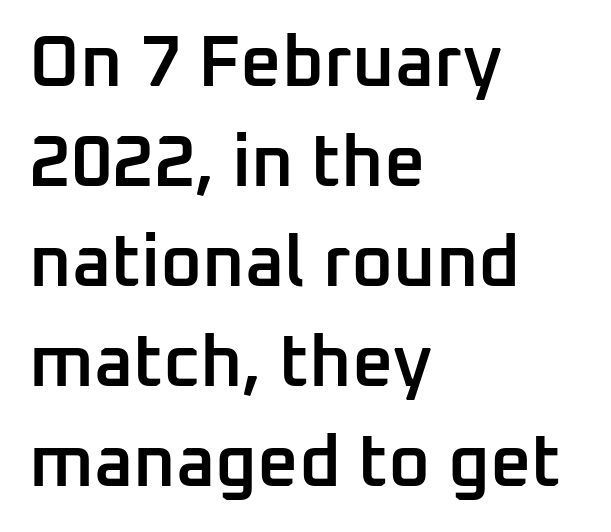
Q: Is the text bold? A: Semi-bold.
Q: Is the text italic (slanted)? A: No, it is upright.
Q: Is the typeface a serif or a sans-serif typeface? A: Sans-serif.
Q: Is the text underlined? A: No.
Q: How is the paragraph aligned? A: Left-aligned.
Q: Is the spacing between letters normal or unusually wide? A: Normal.
Q: Is the spacing between lines tight, normal or loose? A: Normal.
Q: Width (condensed, normal, or wide)? A: Normal.
Q: Stroke contrast? A: Low.
Q: x-height? A: Medium.
Q: Monospaced? A: No.
